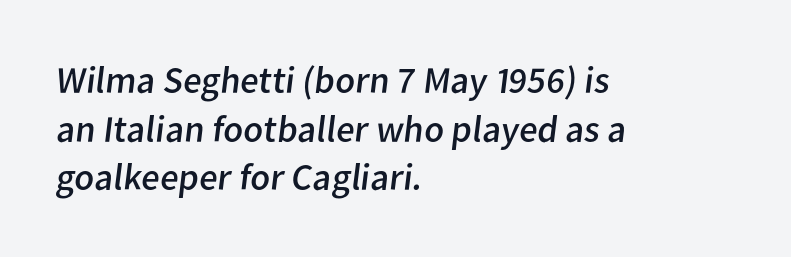
Q: Is the text bold? A: No.
Q: Is the typeface a serif or a sans-serif typeface? A: Sans-serif.
Q: Is the text underlined? A: No.
Q: How is the paragraph aligned? A: Left-aligned.
Q: Is the spacing between letters normal or unusually wide? A: Normal.
Q: Is the spacing between lines tight, normal or loose? A: Normal.
Q: Width (condensed, normal, or wide)? A: Normal.
Q: Stroke contrast? A: Low.
Q: x-height? A: Medium.
Q: Monospaced? A: No.
